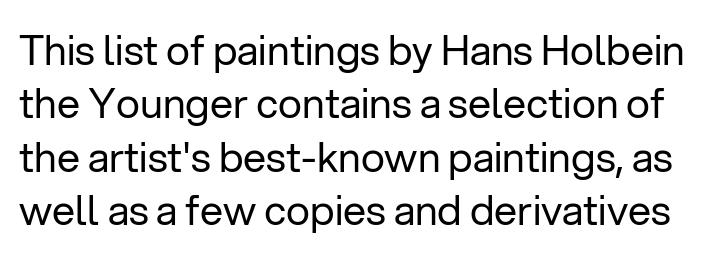
Q: Is the text bold? A: No.
Q: Is the text italic (slanted)? A: No, it is upright.
Q: Is the typeface a serif or a sans-serif typeface? A: Sans-serif.
Q: Is the text underlined? A: No.
Q: Is the spacing between letters normal or unusually wide? A: Normal.
Q: Is the spacing between lines tight, normal or loose? A: Normal.
Q: Width (condensed, normal, or wide)? A: Normal.
Q: Stroke contrast? A: Low.
Q: x-height? A: Medium.
Q: Monospaced? A: No.
